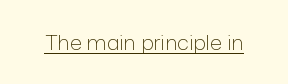
The image shows 21 px text type, upright; set normal letter spacing, underlined.
